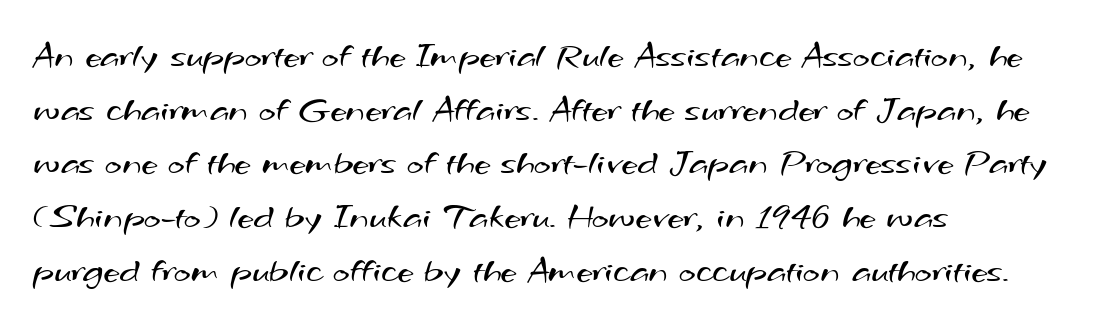
The image shows 36 px regular-weight, wide sans-serif type; set left-aligned, normal line spacing (1.49x), normal letter spacing, not underlined; medium stroke contrast and a small x-height.
